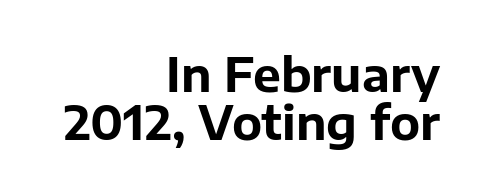
This sample trades vertical openness for compactness between lines. Emphasis by weight is at full strength: bold. Compared with typical body copy, the letter spacing here is the same. The rendering anchors every line to the right-hand side. Ordinary non-slanted type is in use.
